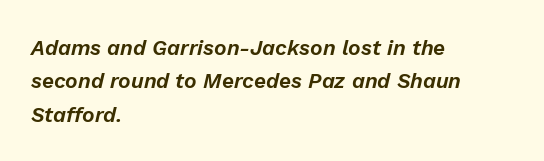
Q: Is the text italic (slanted)? A: Yes, it leans right by about 13 degrees.
Q: Is the text underlined? A: No.
Q: How is the paragraph aligned? A: Left-aligned.
Q: Is the spacing between letters normal or unusually wide? A: Normal.
Q: Is the spacing between lines tight, normal or loose? A: Normal.
